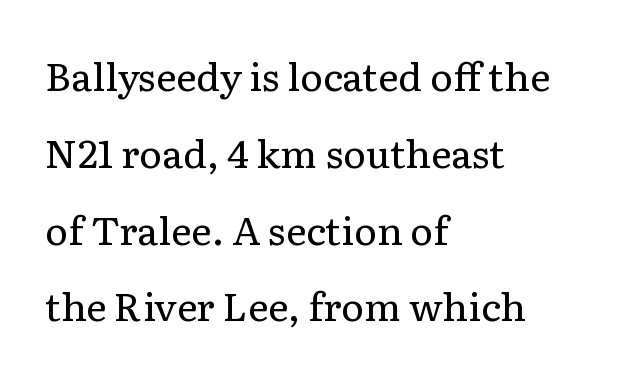
The face used here is proportionally spaced, like ordinary book or web type. Small tapered or slab feet sit at the stroke ends, so this counts as serif. The font sits on the lighter half of the weight spectrum, regular included. Leading: increased. A roman cut, with each character standing at attention.
